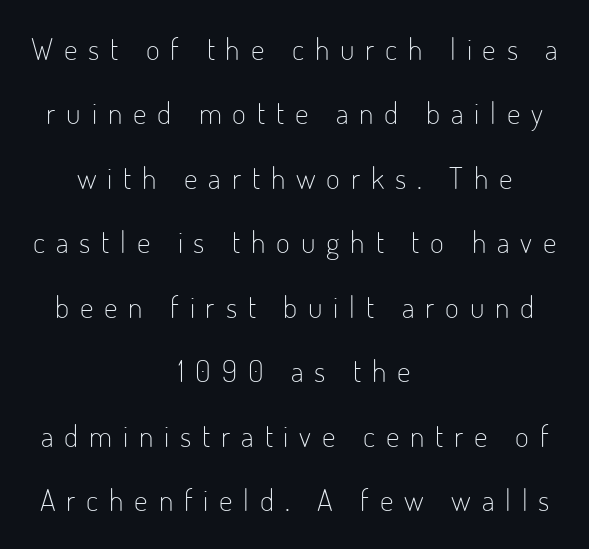
Unlike a traditional serif, this face leaves its strokes unadorned. Leftover space on each line is divided equally before and after the words. The font's upright variant was chosen for this text. How are the letters spaced? Widely, with obvious added tracking. Vertical spacing — loose. Character widths vary here, with narrow letters taking less room than wide ones.
